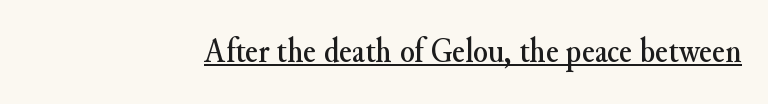
{"serif": "yes", "italic": "no", "width": "normal", "stroke_contrast": "medium", "x_height": "small", "monospaced": "no", "underline": "yes", "letter_spacing": "normal", "letter_spacing_em": 0.0, "glyph_px": 34}
